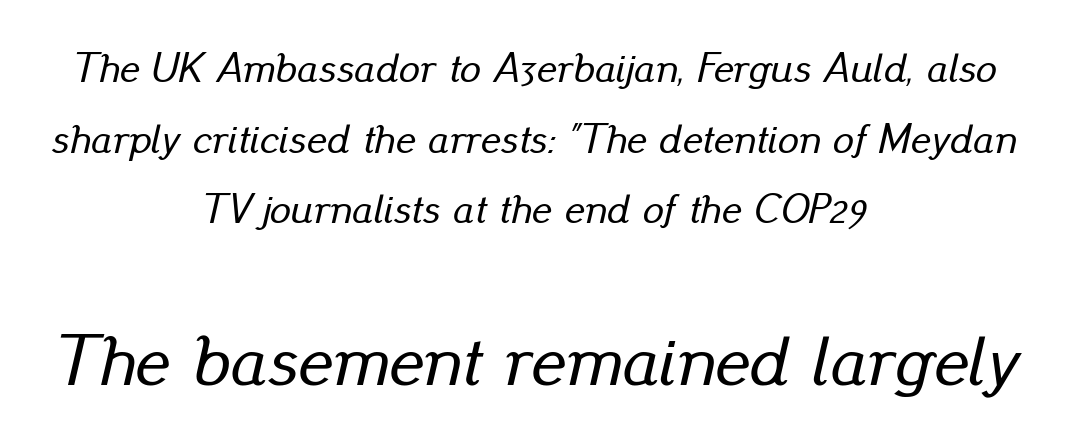
Q: Is the text italic (slanted)? A: Yes, it leans right by about 13 degrees.
Q: Is the text underlined? A: No.
Q: How is the paragraph aligned? A: Centered.
Q: Is the spacing between letters normal or unusually wide? A: Normal.
Q: Is the spacing between lines tight, normal or loose? A: Normal.
Q: Which block of text is set in a larger size, the first (top) or the second (bottom)? A: The second (bottom) one.
Q: Width (condensed, normal, or wide)? A: Normal.
Q: Stroke contrast? A: Low.
Q: x-height? A: Small.
Q: Monospaced? A: No.
